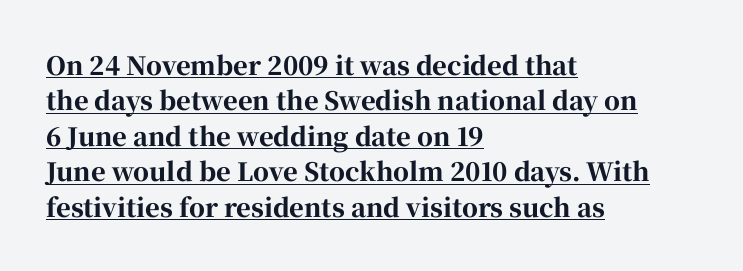
Q: Is the text bold? A: Yes.
Q: Is the text italic (slanted)? A: No, it is upright.
Q: Is the text underlined? A: Yes.
Q: How is the paragraph aligned? A: Left-aligned.
Q: Is the spacing between letters normal or unusually wide? A: Normal.
Q: Is the spacing between lines tight, normal or loose? A: Normal.
